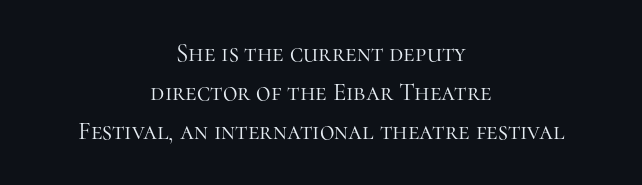
{"italic": "no", "bold": "no", "underline": "no", "align": "center", "line_spacing": "normal", "line_spacing_ratio": 1.57, "letter_spacing": "normal", "letter_spacing_em": 0.0, "glyph_px": 25}
